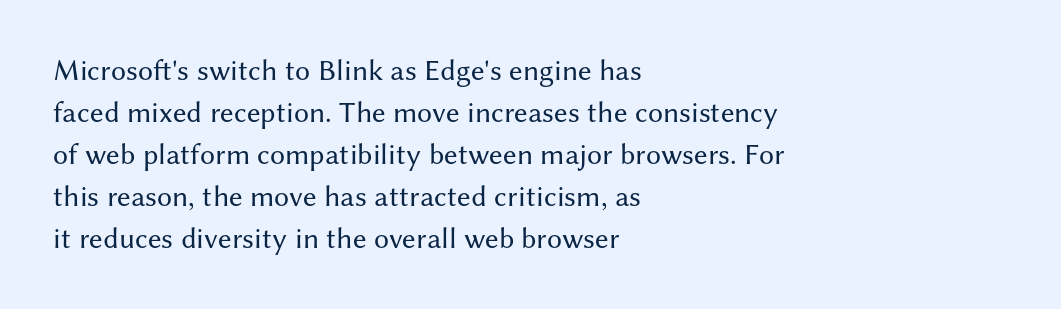
Q: Is the text bold? A: No.
Q: Is the text italic (slanted)? A: No, it is upright.
Q: Is the typeface a serif or a sans-serif typeface? A: Sans-serif.
Q: Is the text underlined? A: No.
Q: How is the paragraph aligned? A: Left-aligned.
Q: Is the spacing between letters normal or unusually wide? A: Normal.
Q: Is the spacing between lines tight, normal or loose? A: Normal.
Q: Width (condensed, normal, or wide)? A: Normal.
Q: Stroke contrast? A: Medium.
Q: x-height? A: Medium.
Q: Monospaced? A: No.
